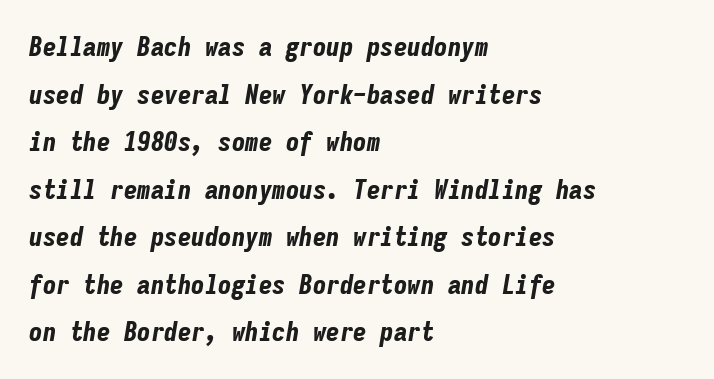
{"italic": "yes", "lean": "right", "slant_degrees": 9, "bold": "yes", "underline": "no", "align": "left", "line_spacing_ratio": 1.76, "letter_spacing": "normal", "letter_spacing_em": 0.0, "glyph_px": 27}
